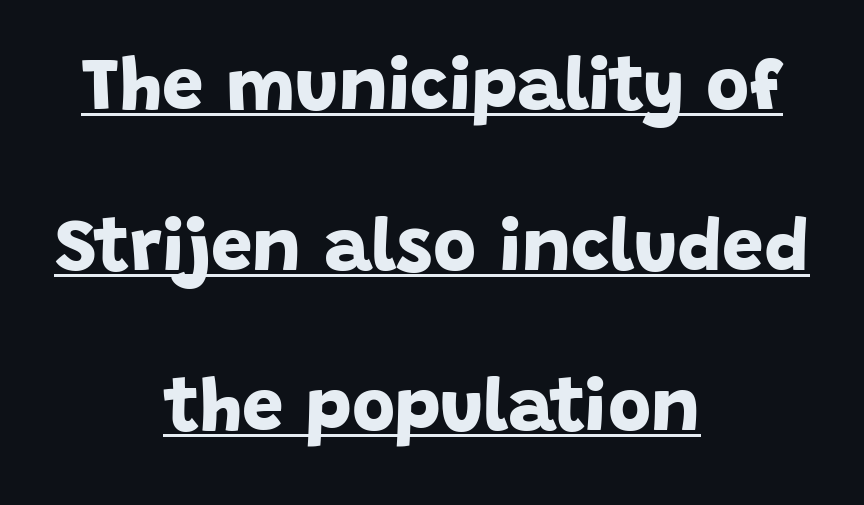
The image shows 74 px bold sans-serif type; set centered, loose line spacing (2.17x), normal letter spacing, underlined; low stroke contrast and a large x-height.
